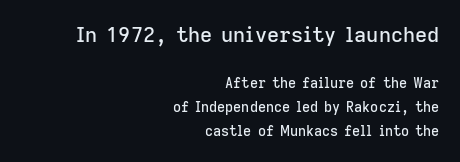
The image shows 21 px text type, upright; set right-aligned, line spacing 1.72x, normal letter spacing, not underlined; the first (top) block is 1.5x larger.
